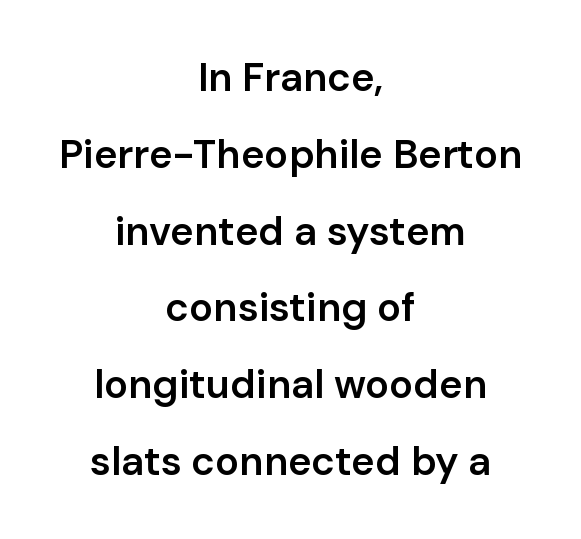
{"serif": "no", "italic": "no", "bold": "semi", "weight": "semibold", "width": "normal", "stroke_contrast": "low", "x_height": "medium", "monospaced": "no", "underline": "no", "align": "center", "line_spacing": "loose", "line_spacing_ratio": 1.92, "letter_spacing": "normal", "letter_spacing_em": 0.0, "glyph_px": 40}
